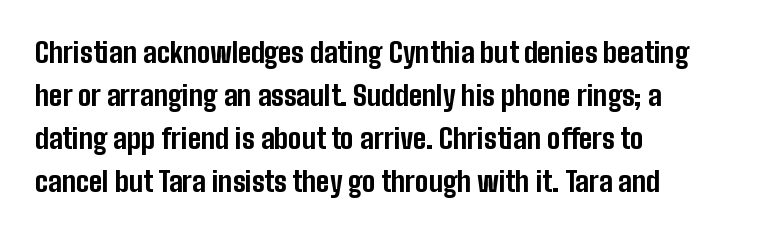
{"serif": "no", "italic": "no", "bold": "yes", "weight": "bold", "width": "condensed", "stroke_contrast": "low", "x_height": "medium", "monospaced": "no", "underline": "no", "align": "left", "line_spacing": "normal", "line_spacing_ratio": 1.54, "letter_spacing": "normal", "letter_spacing_em": 0.0, "glyph_px": 28}
